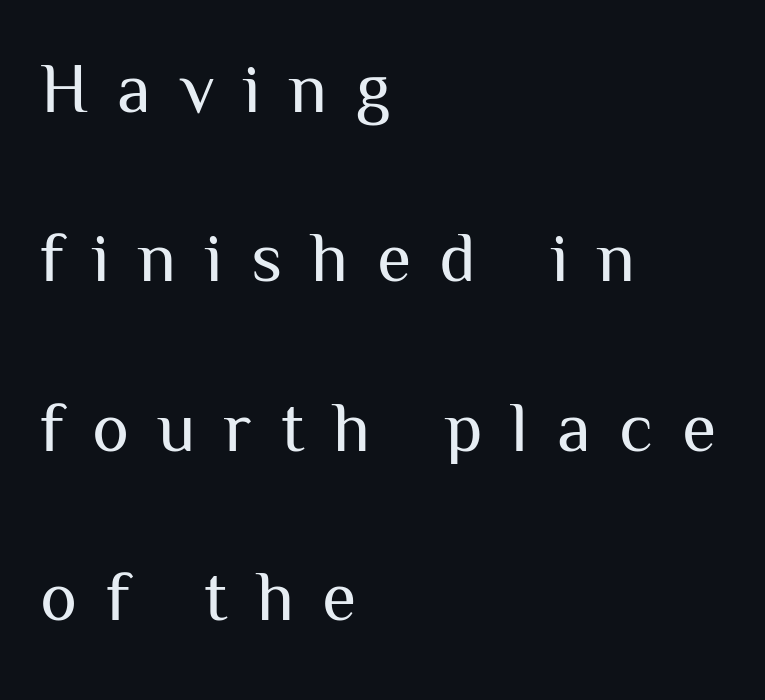
{"serif": "no", "italic": "no", "bold": "no", "weight": "regular", "width": "normal", "stroke_contrast": "medium", "x_height": "medium", "monospaced": "no", "underline": "no", "align": "left", "line_spacing": "loose", "line_spacing_ratio": 2.42, "letter_spacing": "wide", "letter_spacing_em": 0.41, "glyph_px": 70}
